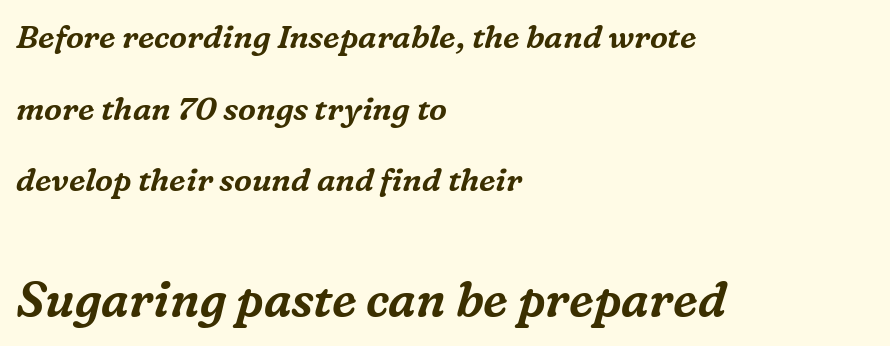
Q: Is the text italic (slanted)? A: Yes, it leans right by about 16 degrees.
Q: Is the typeface a serif or a sans-serif typeface? A: Serif.
Q: Is the text underlined? A: No.
Q: How is the paragraph aligned? A: Left-aligned.
Q: Is the spacing between letters normal or unusually wide? A: Normal.
Q: Is the spacing between lines tight, normal or loose? A: Loose.
Q: Which block of text is set in a larger size, the first (top) or the second (bottom)? A: The second (bottom) one.
Q: Width (condensed, normal, or wide)? A: Normal.
Q: Stroke contrast? A: Medium.
Q: x-height? A: Medium.
Q: Monospaced? A: No.
